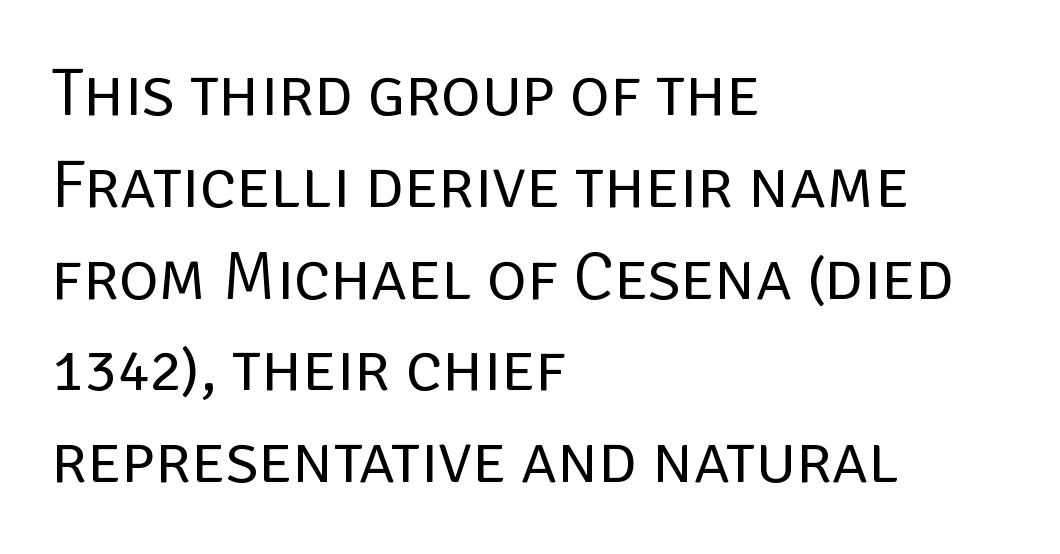
Q: Is the text bold? A: No.
Q: Is the text italic (slanted)? A: No, it is upright.
Q: Is the typeface a serif or a sans-serif typeface? A: Sans-serif.
Q: Is the text underlined? A: No.
Q: How is the paragraph aligned? A: Left-aligned.
Q: Is the spacing between letters normal or unusually wide? A: Normal.
Q: Is the spacing between lines tight, normal or loose? A: Normal.
Q: Width (condensed, normal, or wide)? A: Normal.
Q: Stroke contrast? A: Low.
Q: x-height? A: Large.
Q: Monospaced? A: No.
